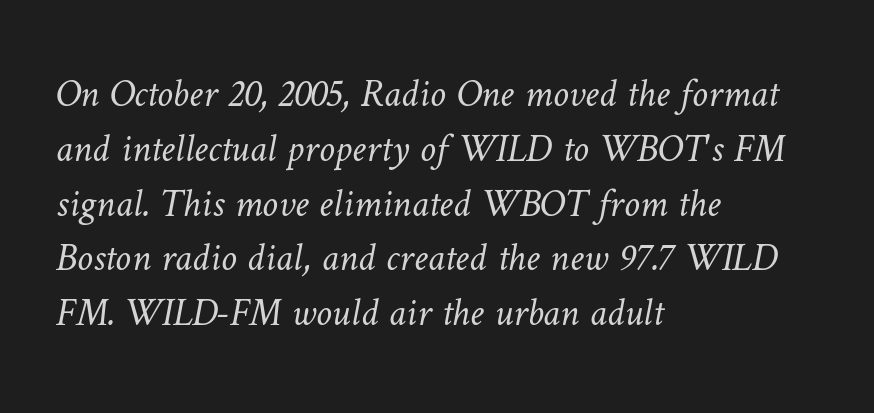
There is no visible air inserted between adjacent glyphs. These lines are set flush left with a ragged right edge. The face used here is proportionally spaced, like ordinary book or web type. The cut favours lightness, reaching ordinary text weight at its darkest. Vertically, the passage feels balanced, rows spaced as you'd expect.
